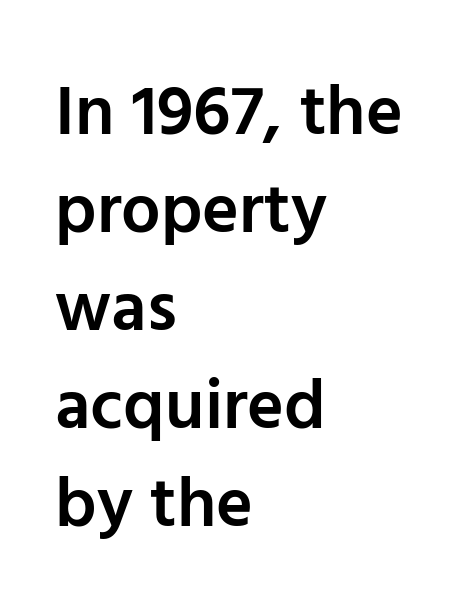
Character widths vary here, with narrow letters taking less room than wide ones. Descenders are the only things crossing below the line. Nothing unusual about the tracking: characters are spaced as the font intends. Posture: straight, roman, zero tilt. Check where the strokes stop: nothing finishes them off — pure sans. Horizontally, the lines are justified to the leading edge only.
